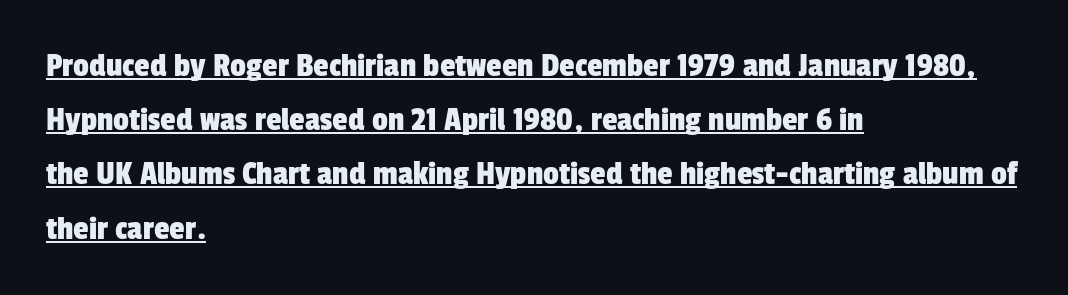
Q: Is the typeface a serif or a sans-serif typeface? A: Sans-serif.
Q: Is the text underlined? A: Yes.
Q: How is the paragraph aligned? A: Left-aligned.
Q: Is the spacing between letters normal or unusually wide? A: Normal.
Q: Is the spacing between lines tight, normal or loose? A: Normal.
Q: Width (condensed, normal, or wide)? A: Condensed.
Q: Stroke contrast? A: Low.
Q: x-height? A: Medium.
Q: Monospaced? A: No.
